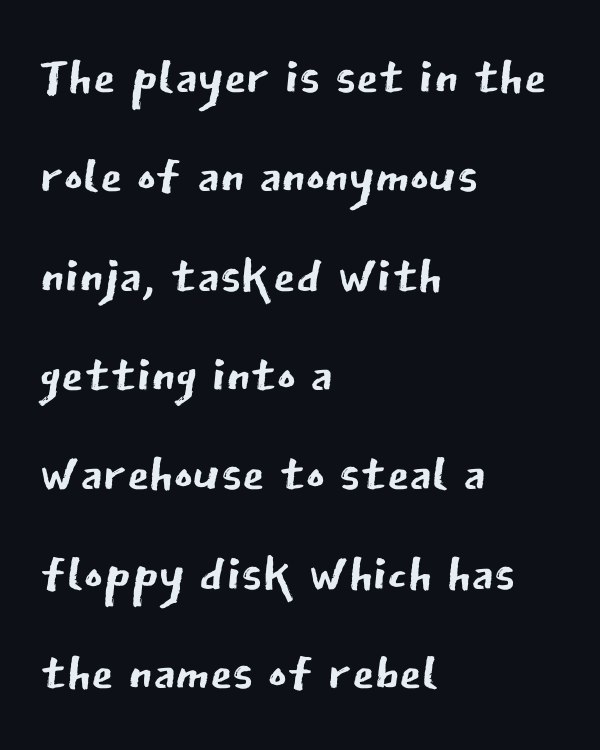
Q: Is the text bold? A: No.
Q: Is the text italic (slanted)? A: No, it is upright.
Q: Is the typeface a serif or a sans-serif typeface? A: Sans-serif.
Q: Is the text underlined? A: No.
Q: How is the paragraph aligned? A: Left-aligned.
Q: Is the spacing between letters normal or unusually wide? A: Normal.
Q: Is the spacing between lines tight, normal or loose? A: Normal.
Q: Width (condensed, normal, or wide)? A: Normal.
Q: Stroke contrast? A: Low.
Q: x-height? A: Medium.
Q: Monospaced? A: No.
